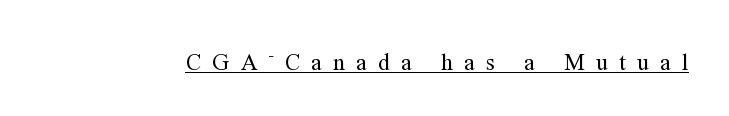
Q: Is the text bold? A: No.
Q: Is the text italic (slanted)? A: No, it is upright.
Q: Is the text underlined? A: Yes.
Q: Is the spacing between letters normal or unusually wide? A: Unusually wide.
